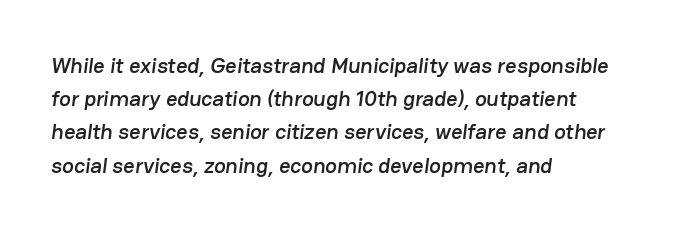
The image shows 22 px text type; set left-aligned, normal line spacing (1.51x), normal letter spacing, not underlined.
